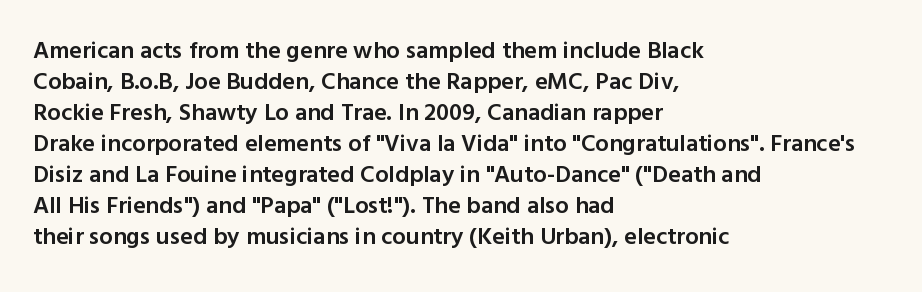
The image shows 24 px text type, upright; set left-aligned, normal line spacing (1.29x), normal letter spacing, not underlined.
